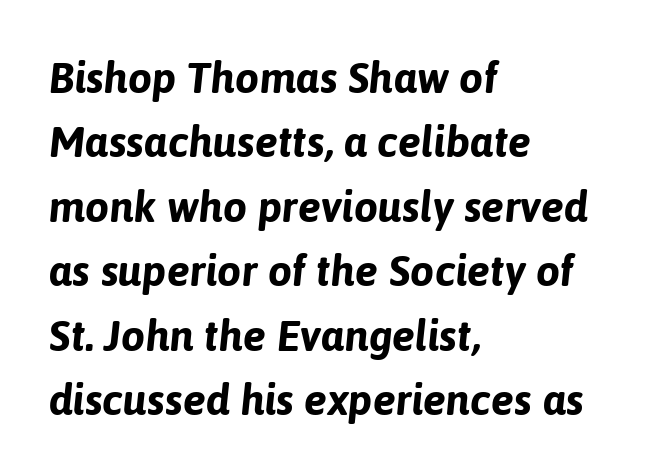
The area under the type is left untouched. On the weight axis this lands at bold, roughly 700. The letterforms sit shoulder to shoulder at normal distance. In terms of posture, this sample is oblique. The passage shown is typed in a proportional face where columns would drift.
